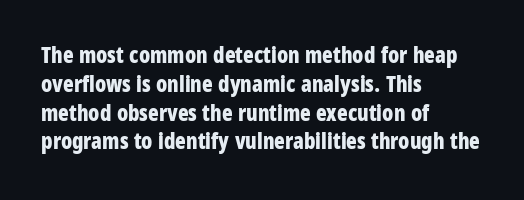
The image shows 22 px bold type, upright; set left-aligned, normal line spacing (1.31x), normal letter spacing, not underlined.
